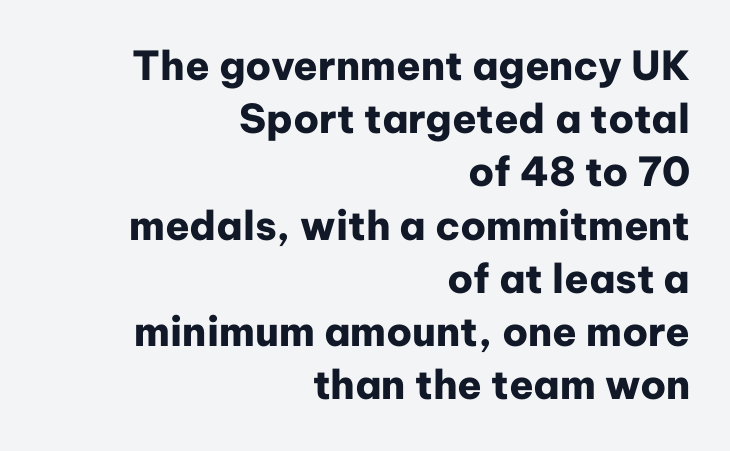
These lines are rendered in a variable-pitch font. As a designer I'd log this as weight 700, bold. These lines were composed using upright roman letters. The rendering shows plain stroke endings on the letterforms — a sans-serif design.
